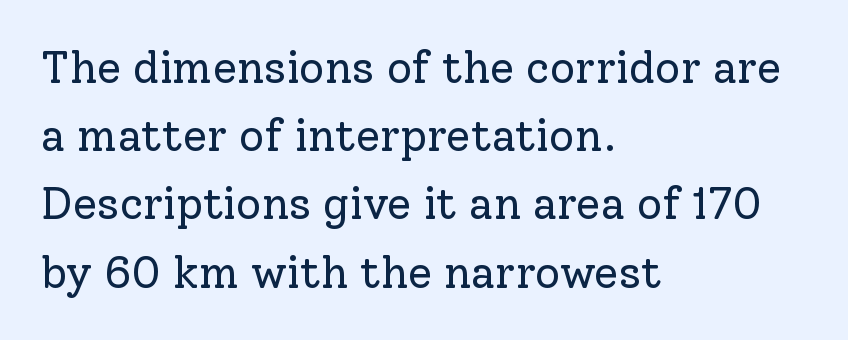
{"serif": "yes", "italic": "no", "bold": "no", "weight": "regular", "width": "normal", "stroke_contrast": "low", "x_height": "medium", "monospaced": "no", "underline": "no", "align": "left", "line_spacing": "normal", "line_spacing_ratio": 1.55, "letter_spacing": "normal", "letter_spacing_em": 0.0, "glyph_px": 44}
